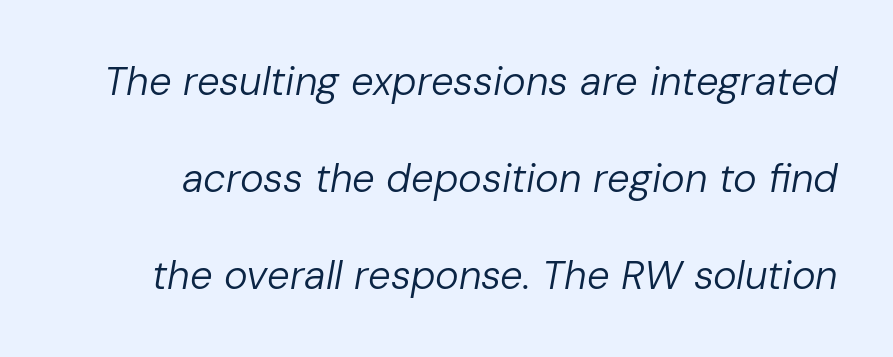
Characters are canted at an angle relative to the baseline's perpendicular. A typesetter would call this proportional, since set widths differ per character. Glyph-to-glyph distance matches everyday printed text. Stem width sits at or under what a default text font uses. Underline: absent. You could fit nearly another row in the gap between these rows.
